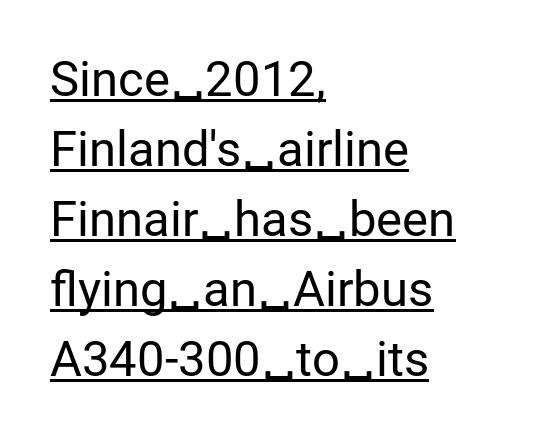
The image shows 49 px regular-weight sans-serif type, upright; set left-aligned, normal line spacing (1.43x), normal letter spacing, underlined; low stroke contrast and a medium x-height.
